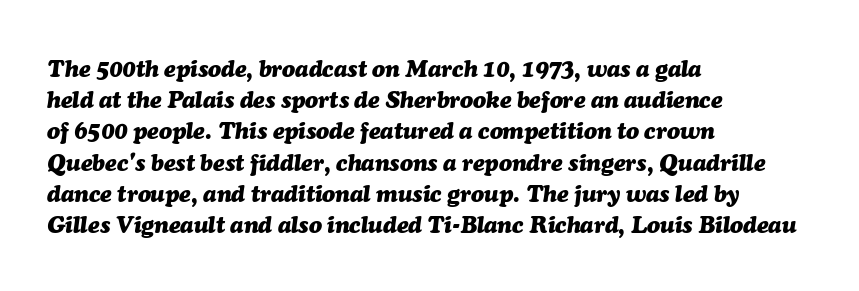
The image shows 24 px bold type, italic (leaning right); set left-aligned, normal line spacing (1.3x), normal letter spacing, not underlined.
